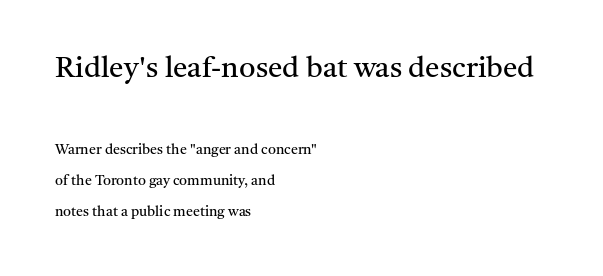
Character widths vary here, with narrow letters taking less room than wide ones. The zone under the glyphs is completely vacant. The typeface has the unassuming heft of standard copy or less. Characters follow at the spacing the type designer built in. Is this a sans? No — the strokes have serifs. Each new line begins a long way beneath the previous one.
